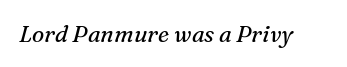
Q: Is the text bold? A: No.
Q: Is the text italic (slanted)? A: Yes, it leans right by about 16 degrees.
Q: Is the text underlined? A: No.
Q: Is the spacing between letters normal or unusually wide? A: Normal.
